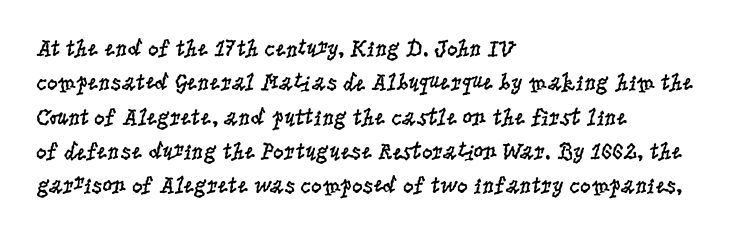
Q: Is the text bold? A: No.
Q: Is the text underlined? A: No.
Q: How is the paragraph aligned? A: Left-aligned.
Q: Is the spacing between letters normal or unusually wide? A: Normal.
Q: Is the spacing between lines tight, normal or loose? A: Normal.
